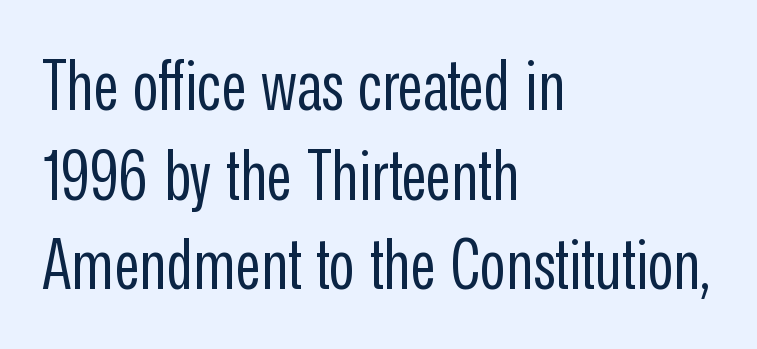
Q: Is the text bold? A: No.
Q: Is the text italic (slanted)? A: No, it is upright.
Q: Is the typeface a serif or a sans-serif typeface? A: Sans-serif.
Q: Is the text underlined? A: No.
Q: How is the paragraph aligned? A: Left-aligned.
Q: Is the spacing between letters normal or unusually wide? A: Normal.
Q: Is the spacing between lines tight, normal or loose? A: Normal.
Q: Width (condensed, normal, or wide)? A: Condensed.
Q: Stroke contrast? A: Low.
Q: x-height? A: Medium.
Q: Monospaced? A: No.
